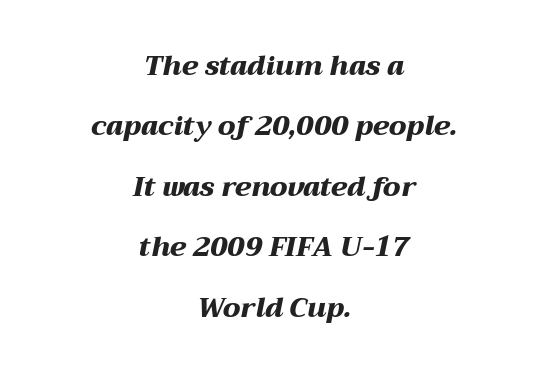
Underlining? Definitely not there. Successive baselines arrive slowly, with a big drop between each. Which margin do the lines hug? Neither — every line sits in the middle. Look at the tracking — it's just the regular setting, nothing added. Summary of weight: heavy, a full bold.
